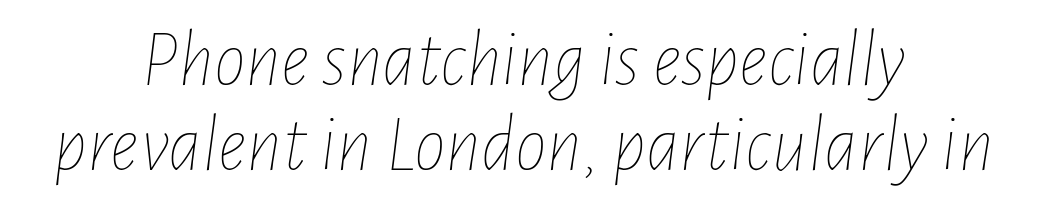
The image shows 80 px thin, condensed type, italic (leaning right); set centered, tight line spacing (1.06x), normal letter spacing, not underlined; low stroke contrast and a medium x-height.
